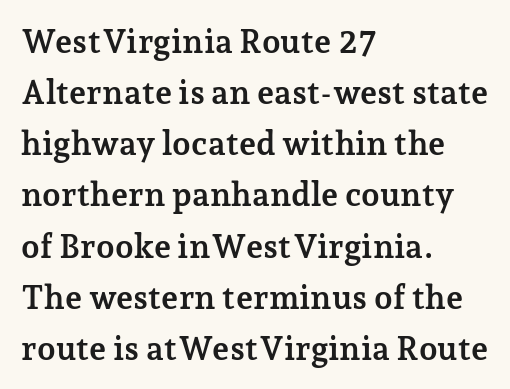
The rendering uses a moderate line-height, typical for paragraphs. Look at the tracking — it's just the regular setting, nothing added. The rendering uses natural spacing where letterforms have individual widths. The lines are quadded left.
